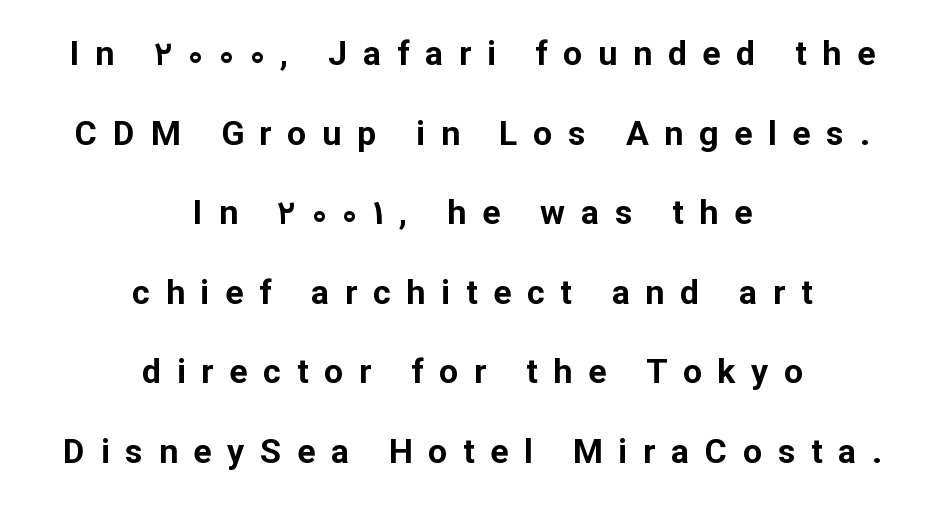
The image shows 34 px bold sans-serif type, upright; set centered, loose line spacing (2.34x), unusually wide letter spacing (+0.46 em), not underlined; low stroke contrast and a medium x-height.
